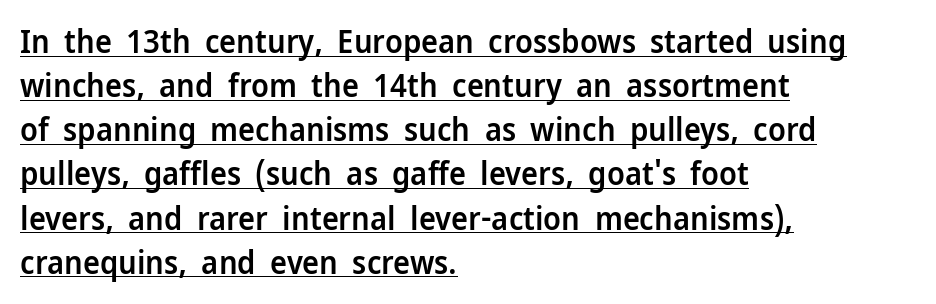
Q: Is the text bold? A: Semi-bold.
Q: Is the text italic (slanted)? A: No, it is upright.
Q: Is the typeface a serif or a sans-serif typeface? A: Sans-serif.
Q: Is the text underlined? A: Yes.
Q: How is the paragraph aligned? A: Left-aligned.
Q: Is the spacing between letters normal or unusually wide? A: Normal.
Q: Is the spacing between lines tight, normal or loose? A: Normal.
Q: Width (condensed, normal, or wide)? A: Normal.
Q: Stroke contrast? A: Low.
Q: x-height? A: Medium.
Q: Monospaced? A: No.
